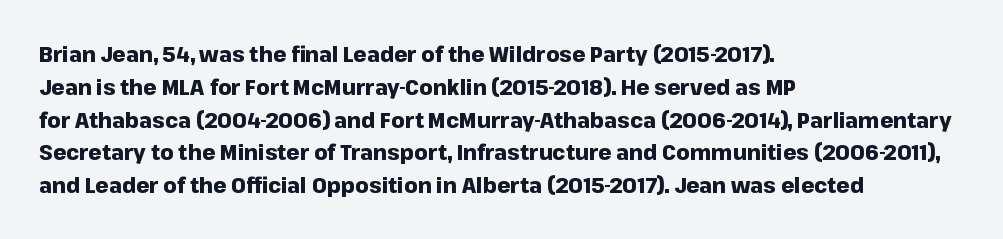
Q: Is the text bold? A: Yes.
Q: Is the text italic (slanted)? A: No, it is upright.
Q: Is the text underlined? A: No.
Q: How is the paragraph aligned? A: Left-aligned.
Q: Is the spacing between letters normal or unusually wide? A: Normal.
Q: Is the spacing between lines tight, normal or loose? A: Normal.
